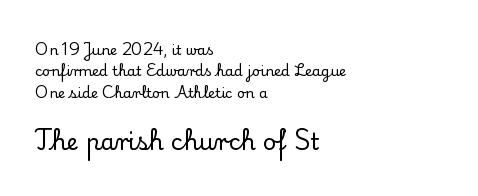
The image shows 23 px text type, upright; set left-aligned, normal line spacing (1.53x), normal letter spacing, not underlined; the second (bottom) block is 1.64x larger.
